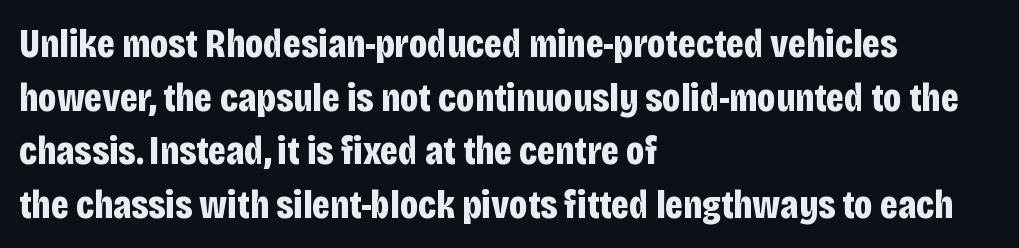
The image shows 40 px bold, condensed sans-serif type, upright; set left-aligned, normal line spacing (1.34x), normal letter spacing, not underlined; low stroke contrast and a large x-height.
